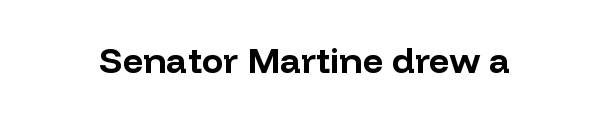
The image shows 36 px bold sans-serif type, upright; set normal letter spacing, not underlined; low stroke contrast and a medium x-height.
